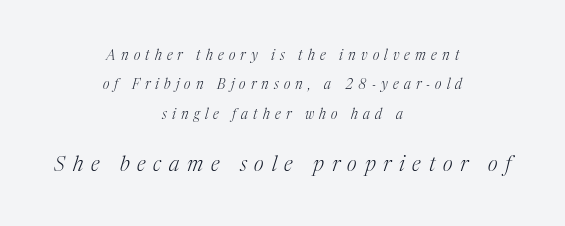
The image shows 21 px text type, italic (leaning right); set centered, loose line spacing (2.1x), unusually wide letter spacing (+0.37 em), not underlined; the second (bottom) block is 1.5x larger.
